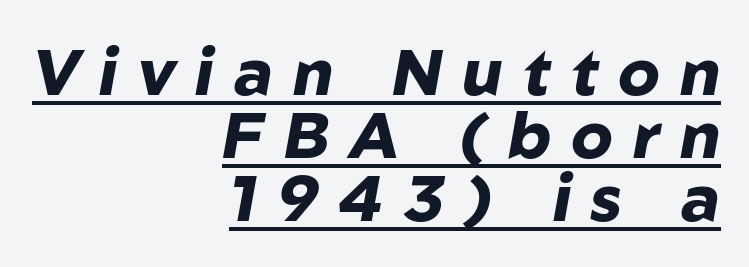
The image shows 65 px heavy type, italic (leaning right); set right-aligned, tight line spacing (0.97x), unusually wide letter spacing (+0.31 em), underlined; low stroke contrast and a medium x-height.
